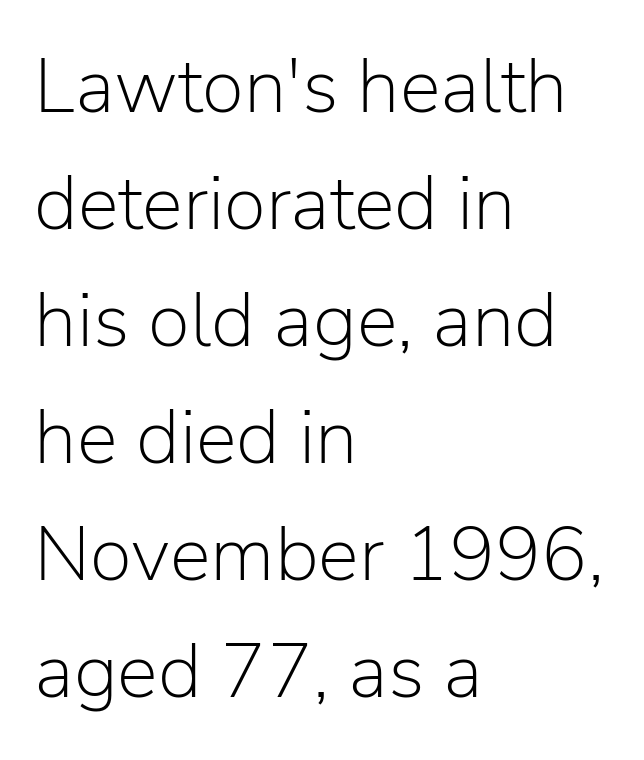
Is there any slant? The stems are plumb. Weight class: somewhere from thin through regular. These lines are rendered in a variable-pitch font. The tracking reads as untouched default to a designer's eye. The paragraph has a hard left edge and a soft right edge.
